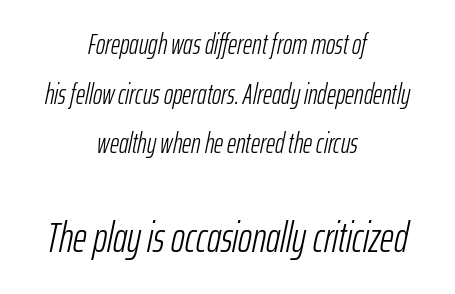
{"italic": "yes", "lean": "right", "slant_degrees": 12, "bold": "no", "weight": "light", "width": "condensed", "stroke_contrast": "low", "x_height": "medium", "monospaced": "no", "underline": "no", "align": "center", "line_spacing_ratio": 1.77, "letter_spacing": "normal", "letter_spacing_em": 0.0, "larger_block": "second", "size_ratio": 1.5, "glyph_px": 42}
